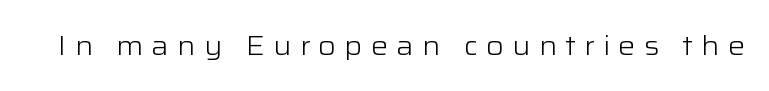
{"italic": "no", "bold": "no", "underline": "no", "letter_spacing": "wide", "letter_spacing_em": 0.3, "glyph_px": 27}
